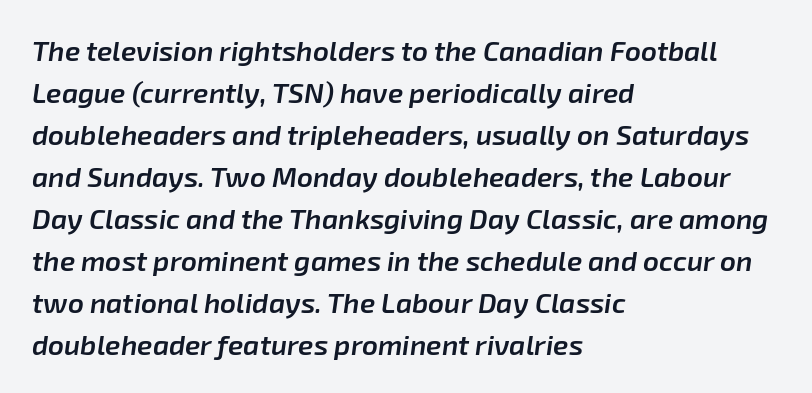
{"italic": "yes", "lean": "right", "slant_degrees": 8, "bold": "semi", "weight": "semibold", "width": "normal", "stroke_contrast": "low", "x_height": "medium", "monospaced": "no", "underline": "no", "align": "left", "line_spacing": "normal", "line_spacing_ratio": 1.5, "letter_spacing": "normal", "letter_spacing_em": 0.0, "glyph_px": 28}
